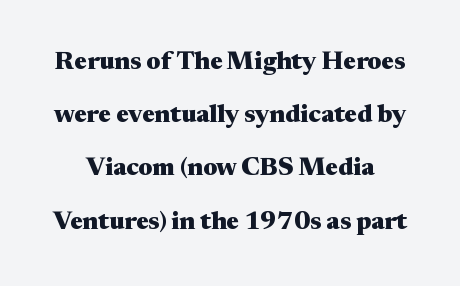
{"italic": "no", "bold": "yes", "underline": "no", "line_spacing": "loose", "line_spacing_ratio": 2.13, "letter_spacing": "normal", "letter_spacing_em": 0.0, "glyph_px": 25}
